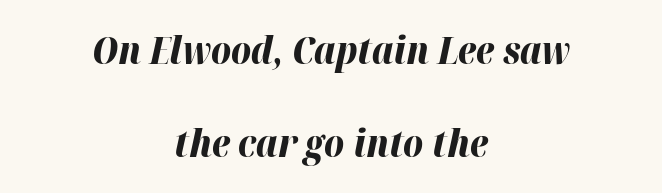
The image shows 38 px bold type, italic (leaning right); set centered, loose line spacing (2.45x), normal letter spacing, not underlined; high stroke contrast and a medium x-height.
